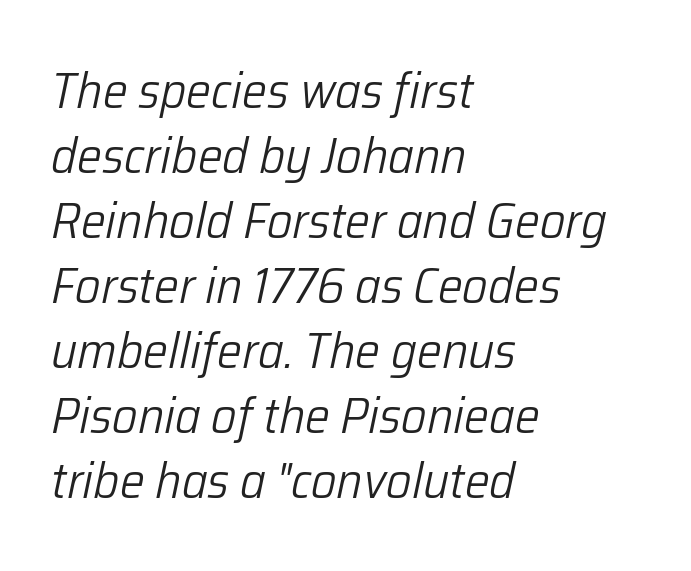
The typography opts for an oblique posture over an upright one. The line-height multiplier appears to be the usual default. A quiet, ordinary-to-light weight characterises the typeface. Varying glyph widths throughout — classic text-font behaviour. Notice how the passage keeps a crisp vertical edge on the left only.
